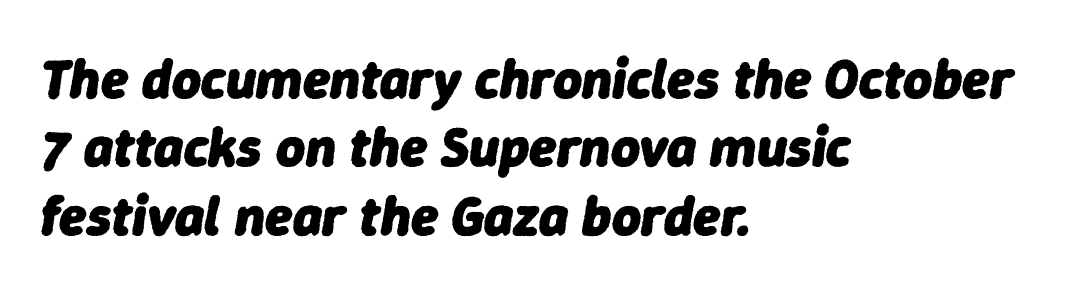
Q: Is the text bold? A: Yes.
Q: Is the text italic (slanted)? A: Yes, it leans right by about 9 degrees.
Q: Is the text underlined? A: No.
Q: How is the paragraph aligned? A: Left-aligned.
Q: Is the spacing between letters normal or unusually wide? A: Normal.
Q: Width (condensed, normal, or wide)? A: Normal.
Q: Stroke contrast? A: Low.
Q: x-height? A: Medium.
Q: Monospaced? A: No.
